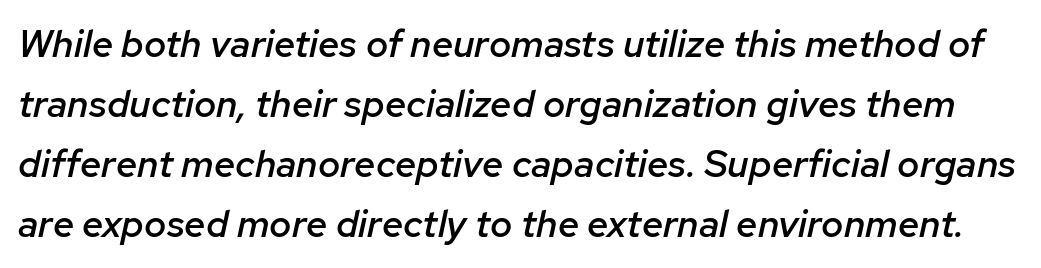
The font's italic variant was chosen for this text. The face used here is rendered with its standard letterfit. Successive baselines arrive at the customary interval. Bold? Not quite — semibold, heavier than regular but stopping short. The foot of each line stays bare and open.
